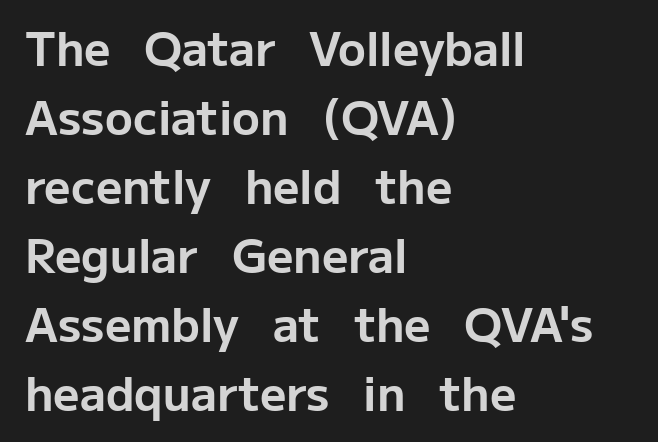
{"serif": "no", "italic": "no", "bold": "yes", "weight": "bold", "width": "normal", "stroke_contrast": "low", "x_height": "medium", "monospaced": "no", "underline": "no", "align": "left", "line_spacing": "normal", "line_spacing_ratio": 1.5, "letter_spacing": "normal", "letter_spacing_em": 0.0, "glyph_px": 46}
